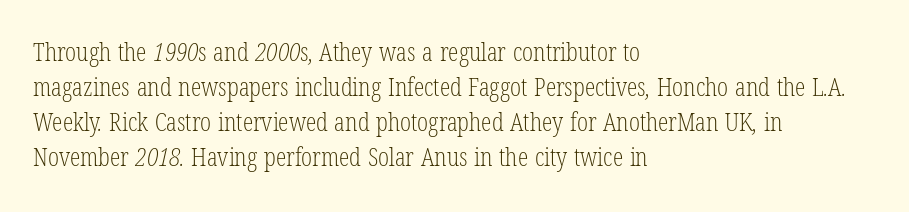
Q: Is the text bold? A: No.
Q: Is the text underlined? A: No.
Q: How is the paragraph aligned? A: Left-aligned.
Q: Is the spacing between letters normal or unusually wide? A: Normal.
Q: Is the spacing between lines tight, normal or loose? A: Normal.
